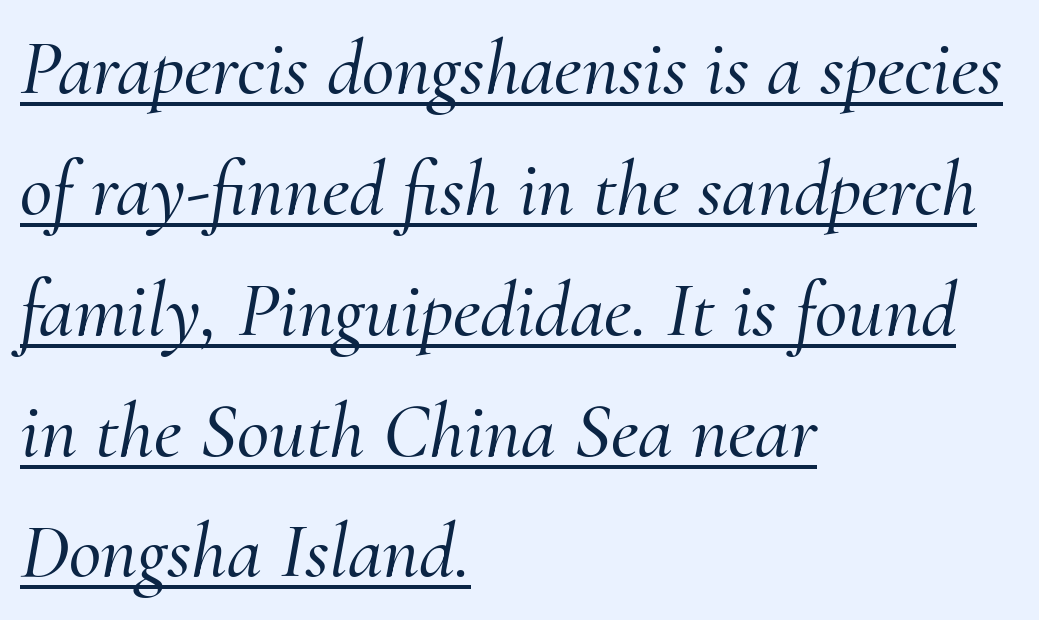
The face used here has a pronounced slope to its letters. Proportional: the letters do not fall into vertical columns. Left-aligned paragraph, ragged on the right. Look at the tracking — it's just the regular setting, nothing added.
